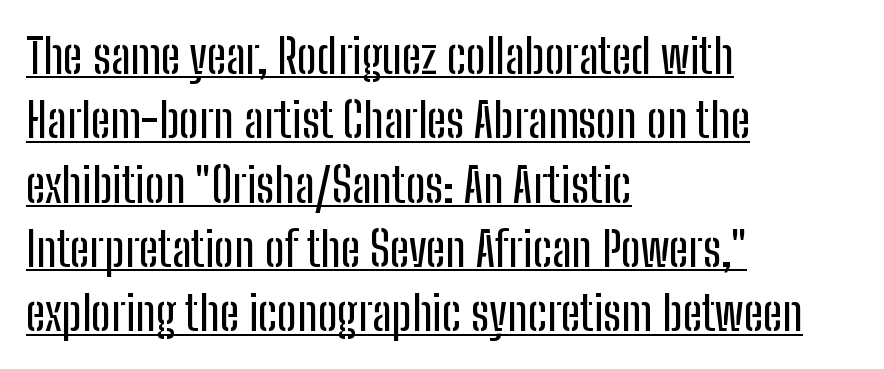
Q: Is the text italic (slanted)? A: No, it is upright.
Q: Is the typeface a serif or a sans-serif typeface? A: Sans-serif.
Q: Is the text underlined? A: Yes.
Q: How is the paragraph aligned? A: Left-aligned.
Q: Is the spacing between letters normal or unusually wide? A: Normal.
Q: Is the spacing between lines tight, normal or loose? A: Normal.
Q: Width (condensed, normal, or wide)? A: Condensed.
Q: Stroke contrast? A: Low.
Q: x-height? A: Medium.
Q: Monospaced? A: No.
